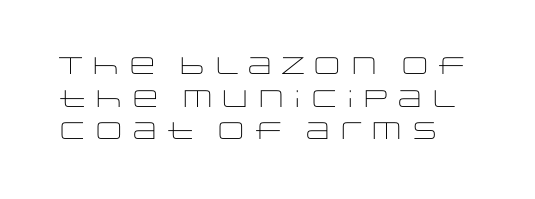
The image shows 24 px text type, upright; set normal line spacing (1.36x), normal letter spacing, not underlined.
